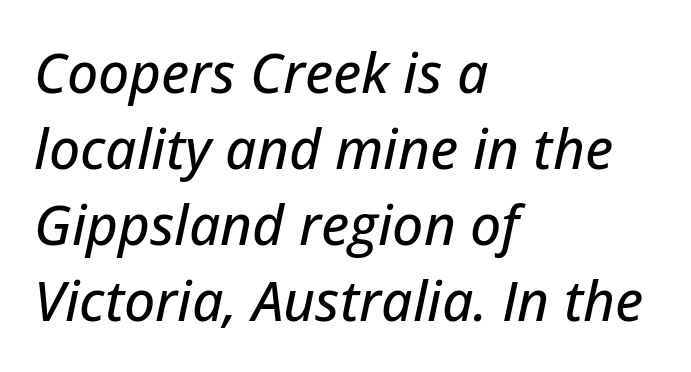
The image shows 55 px text type, italic (leaning right); set left-aligned, normal line spacing (1.38x), normal letter spacing, not underlined; low stroke contrast and a medium x-height.
